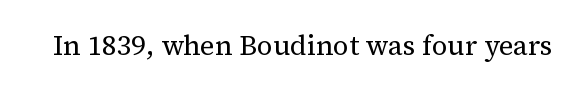
What stands out about the letter spacing? Nothing — it is the standard amount. Vertical strokes here are truly vertical. Anything drawn beneath the words? Only blank space. Is this a fixed-width face? No — the glyphs have proportional, varying widths. The characters display serif detailing at their extremities.
